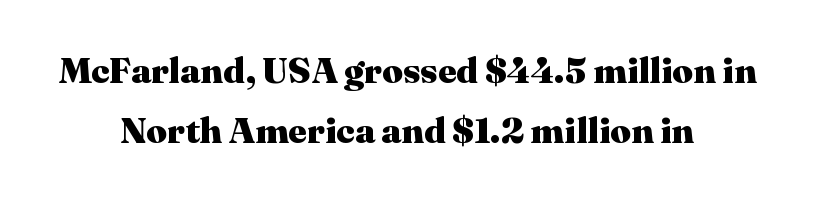
{"serif": "yes", "italic": "no", "bold": "yes", "weight": "heavy", "width": "normal", "stroke_contrast": "medium", "x_height": "medium", "monospaced": "no", "underline": "no", "align": "center", "line_spacing": "normal", "line_spacing_ratio": 1.66, "letter_spacing": "normal", "letter_spacing_em": 0.0, "glyph_px": 36}
